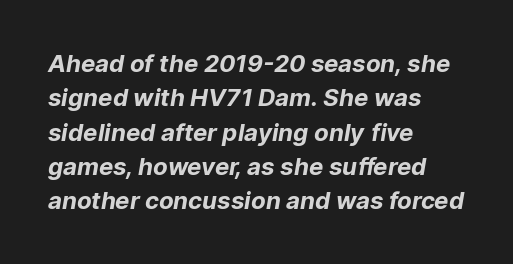
Q: Is the text bold? A: Yes.
Q: Is the text underlined? A: No.
Q: How is the paragraph aligned? A: Left-aligned.
Q: Is the spacing between letters normal or unusually wide? A: Normal.
Q: Is the spacing between lines tight, normal or loose? A: Normal.
